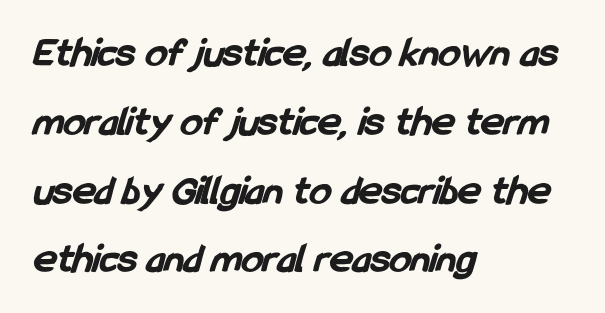
The sample has been set heavy, in full bold. You could not count columns in this text — the font is proportionally spaced. Check under the words: just untouched page. The text block is weighted toward the left margin, trailing off unevenly rightward. Honestly, the row spacing looks completely unremarkable. The letters carry no serifs — their stems end cleanly without finishing strokes.
